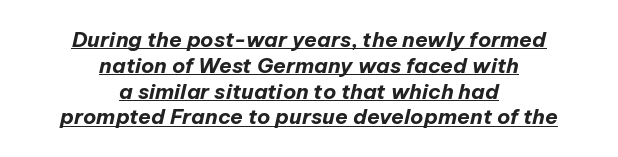
The image shows 21 px bold type, italic (leaning right); set centered, line spacing 1.23x, normal letter spacing, underlined.
